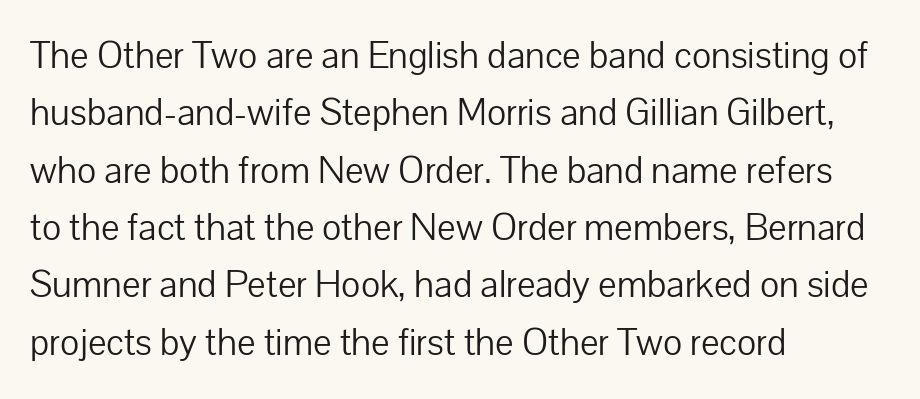
Honestly, the letter spacing is just normal — you wouldn't notice it. The font's upright variant was chosen for this text. This is not heavy type; no bold has been used. The font family rendered here belongs to the sans-serif group. Each letter keeps its own natural width here, so spacing adapts to shape.
